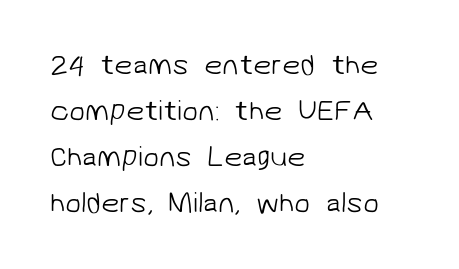
{"serif": "no", "bold": "no", "weight": "light", "width": "normal", "stroke_contrast": "low", "x_height": "medium", "monospaced": "no", "underline": "no", "align": "left", "line_spacing": "normal", "line_spacing_ratio": 1.59, "letter_spacing": "normal", "letter_spacing_em": 0.0, "glyph_px": 29}
